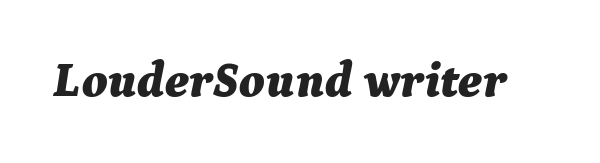
The string is rendered with underlining switched off. A typesetter would call this zero additional tracking. Style check: oblique. The passage shown is typed in a proportional face where columns would drift.
